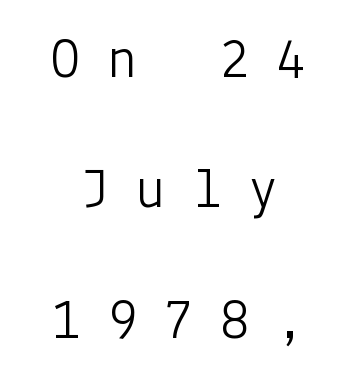
{"serif": "no", "italic": "no", "bold": "no", "weight": "light", "width": "normal", "stroke_contrast": "low", "x_height": "medium", "underline": "no", "align": "center", "line_spacing": "loose", "line_spacing_ratio": 2.25, "letter_spacing": "wide", "letter_spacing_em": 0.47, "glyph_px": 58}
